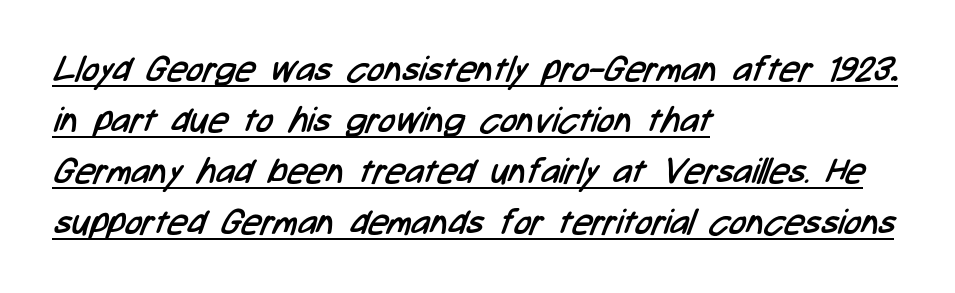
The image shows 35 px regular-weight, condensed sans-serif type; set left-aligned, normal line spacing (1.46x), normal letter spacing, underlined; low stroke contrast and a medium x-height.
